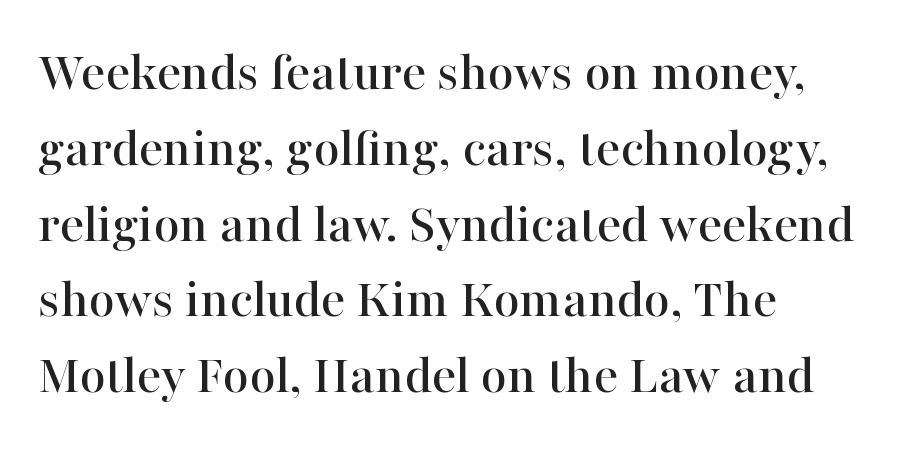
This is roman type, the default non-slanted kind. Does the leading feel generous? No, just average. The face used here is proportionally spaced, like ordinary book or web type. Has an underline been added? It has not. The gaps between neighbouring characters are ordinary and unremarkable. Horizontal alignment here is leftward, the default for most running prose.
